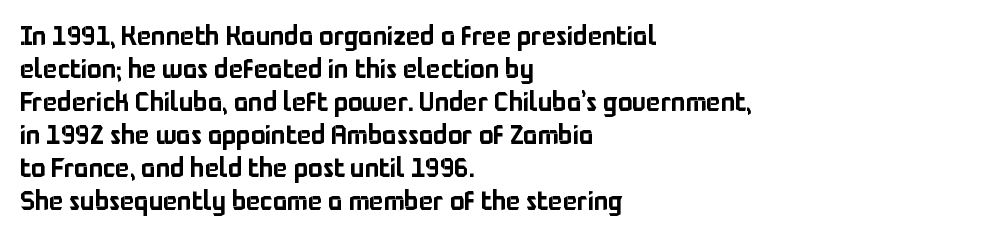
The image shows 27 px text type, upright; set left-aligned, line spacing 1.22x, normal letter spacing, not underlined.
